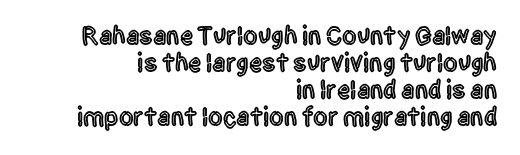
The image shows 26 px text type, upright; set right-aligned, tight line spacing (1.04x), normal letter spacing, not underlined.
